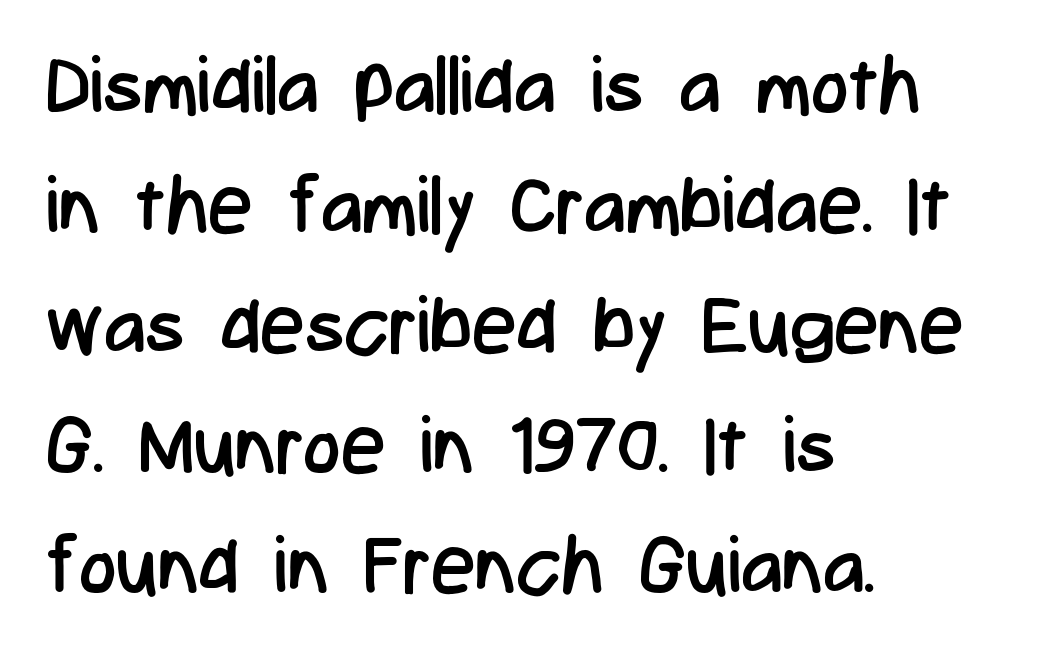
If you drew a line through each stem, it would be perfectly vertical. Grotesque or geometric, the face here clearly has no serifs. Note the varied advance widths — an 'i' is clearly narrower than an 'm'. The horizontal fit of the characters is conventional and even.
